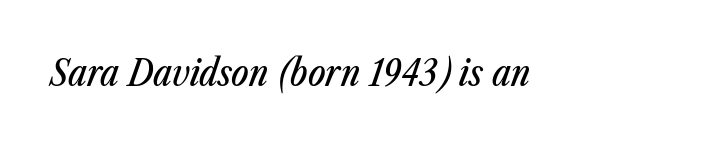
{"italic": "yes", "lean": "right", "slant_degrees": 23, "width": "condensed", "stroke_contrast": "low", "x_height": "medium", "monospaced": "no", "underline": "no", "letter_spacing": "normal", "letter_spacing_em": 0.0, "glyph_px": 37}
